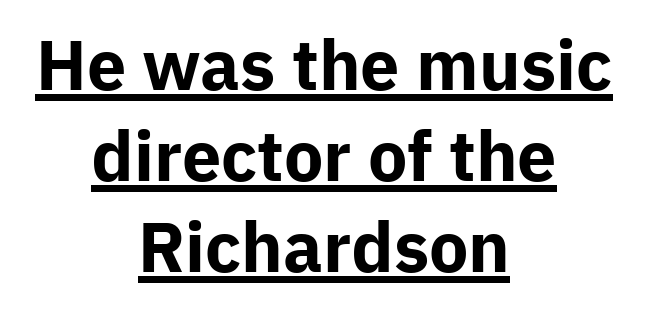
Characters remain perfectly vertical along every line. Caption: lettering with a line underneath. Rows of type keep a routine distance in the vertical direction. Each glyph is drawn with heavy, bold strokes.
